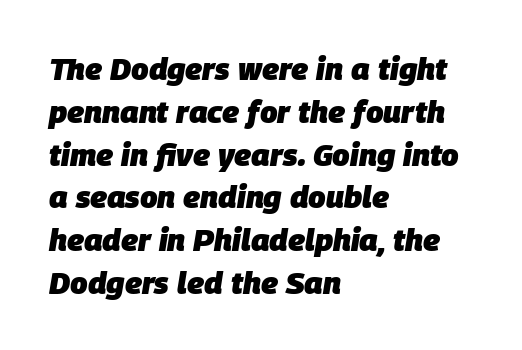
The rendering uses a moderate line-height, typical for paragraphs. You could not count columns in this text — the font is proportionally spaced. Tracking value appears to be zero — textbook default spacing. The typesetting leans heavy: a genuine bold. Where is the straight margin? On the left.
